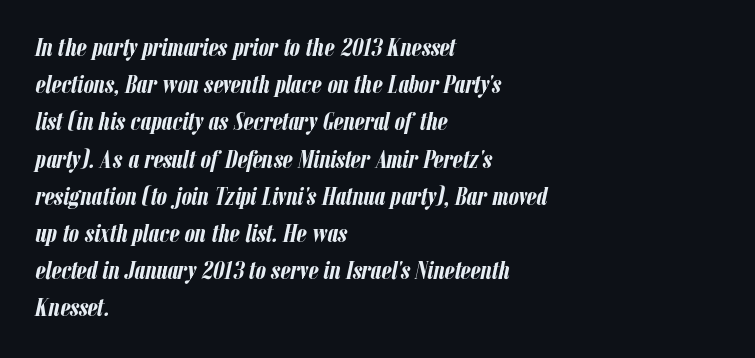
{"italic": "yes", "lean": "right", "slant_degrees": 12, "bold": "yes", "underline": "no", "align": "left", "line_spacing": "normal", "line_spacing_ratio": 1.43, "letter_spacing": "normal", "letter_spacing_em": 0.0, "glyph_px": 26}
